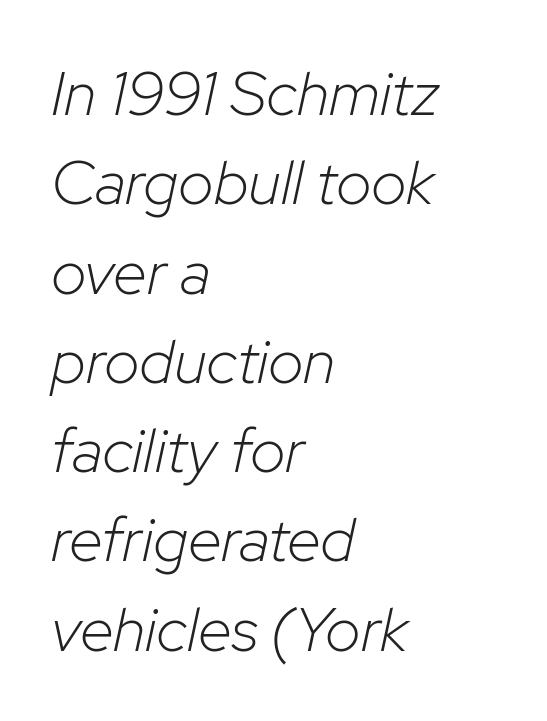
The image shows 62 px light type, italic (leaning right); set left-aligned, normal line spacing (1.44x), normal letter spacing, not underlined; low stroke contrast and a medium x-height.
